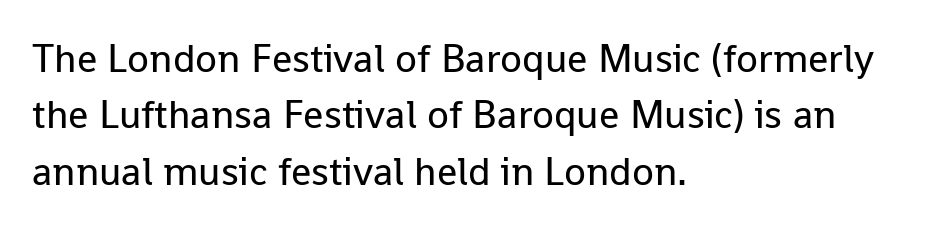
The typesetter chose a ragged-right arrangement here. Does the lettering tilt? It doesn't — this is upright. Glyph-to-glyph distance matches everyday printed text. No letter is thick-stroked: the sample isn't bold. The lines sit at an ordinary, default distance from one another.
